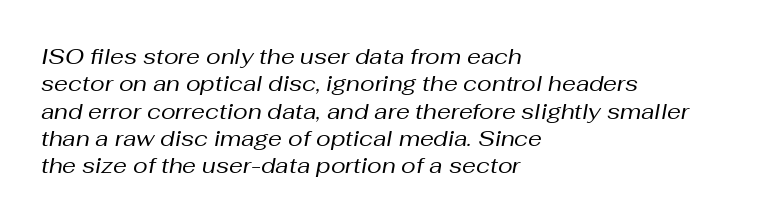
The lines in this sample share a left origin and differ only in where they stop. Observe the ordinary spacing: letters are neighbours, not strangers. Type without underlining. A typesetter would mark this as italic.
